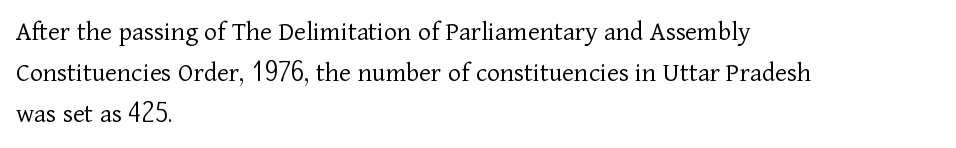
Q: Is the text bold? A: No.
Q: Is the text italic (slanted)? A: No, it is upright.
Q: Is the typeface a serif or a sans-serif typeface? A: Serif.
Q: Is the text underlined? A: No.
Q: How is the paragraph aligned? A: Left-aligned.
Q: Is the spacing between letters normal or unusually wide? A: Normal.
Q: Is the spacing between lines tight, normal or loose? A: Normal.
Q: Width (condensed, normal, or wide)? A: Normal.
Q: Stroke contrast? A: Low.
Q: x-height? A: Medium.
Q: Monospaced? A: No.
